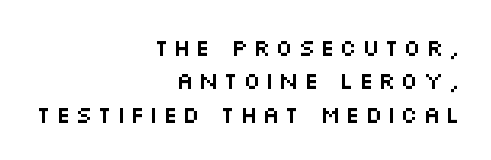
Q: Is the text italic (slanted)? A: No, it is upright.
Q: Is the text underlined? A: No.
Q: How is the paragraph aligned? A: Right-aligned.
Q: Is the spacing between lines tight, normal or loose? A: Normal.
